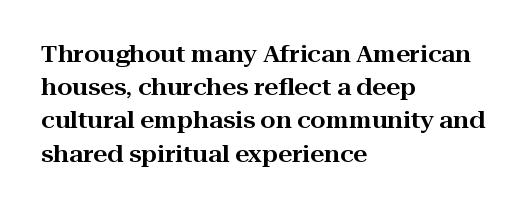
{"italic": "no", "underline": "no", "align": "left", "line_spacing": "normal", "line_spacing_ratio": 1.51, "letter_spacing": "normal", "letter_spacing_em": 0.0, "glyph_px": 22}
